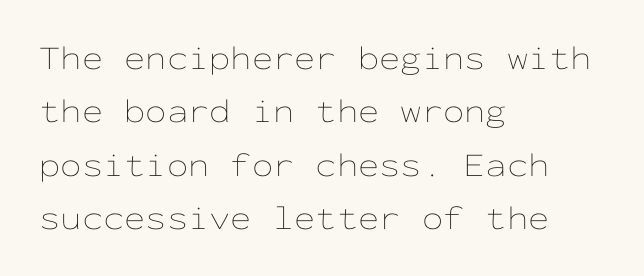
Q: Is the text bold? A: No.
Q: Is the text italic (slanted)? A: No, it is upright.
Q: Is the text underlined? A: No.
Q: How is the paragraph aligned? A: Left-aligned.
Q: Is the spacing between letters normal or unusually wide? A: Normal.
Q: Is the spacing between lines tight, normal or loose? A: Normal.
Q: Width (condensed, normal, or wide)? A: Wide.
Q: Stroke contrast? A: Low.
Q: x-height? A: Medium.
Q: Monospaced? A: Yes.
